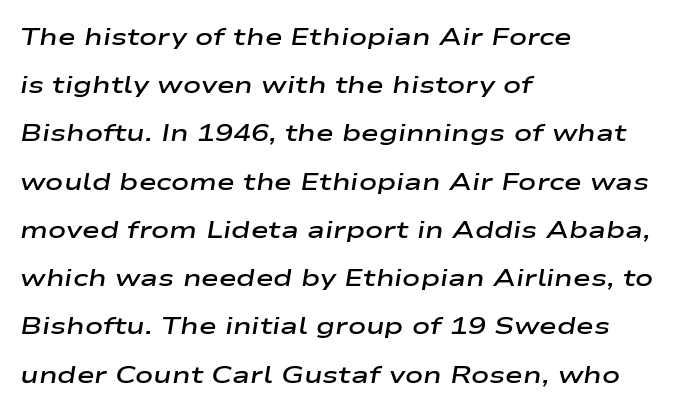
Q: Is the text bold? A: Semi-bold.
Q: Is the text italic (slanted)? A: Yes, it leans right by about 9 degrees.
Q: Is the text underlined? A: No.
Q: How is the paragraph aligned? A: Left-aligned.
Q: Is the spacing between letters normal or unusually wide? A: Normal.
Q: Is the spacing between lines tight, normal or loose? A: Loose.
